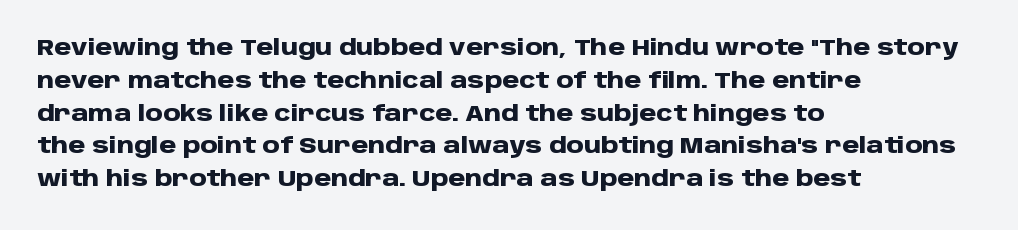
Q: Is the text bold? A: Yes.
Q: Is the text italic (slanted)? A: No, it is upright.
Q: Is the text underlined? A: No.
Q: How is the paragraph aligned? A: Left-aligned.
Q: Is the spacing between letters normal or unusually wide? A: Normal.
Q: Is the spacing between lines tight, normal or loose? A: Normal.
